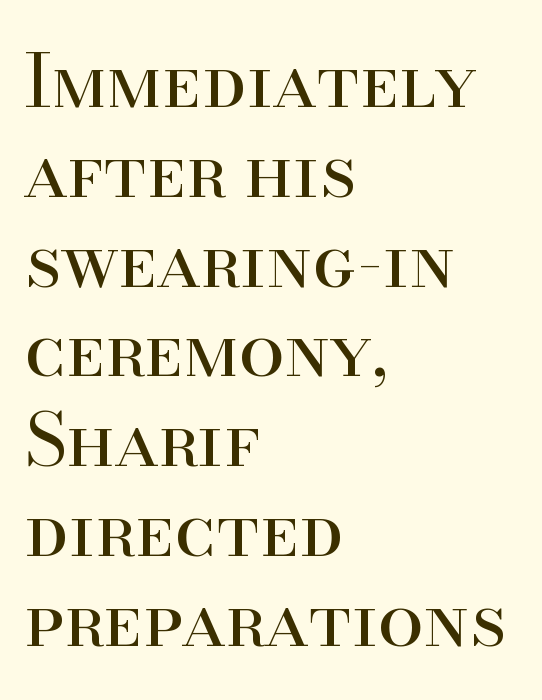
The image shows 73 px regular-weight serif type, upright; set left-aligned, line spacing 1.23x, normal letter spacing, not underlined; high stroke contrast and a small x-height.
